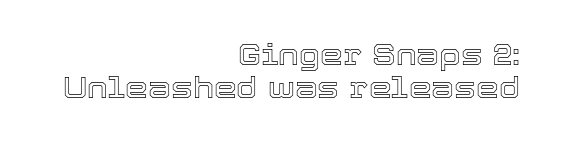
{"italic": "no", "width": "normal", "x_height": "medium", "monospaced": "no", "underline": "no", "align": "right", "line_spacing": "tight", "line_spacing_ratio": 1.15, "letter_spacing": "normal", "letter_spacing_em": 0.0, "glyph_px": 29}
